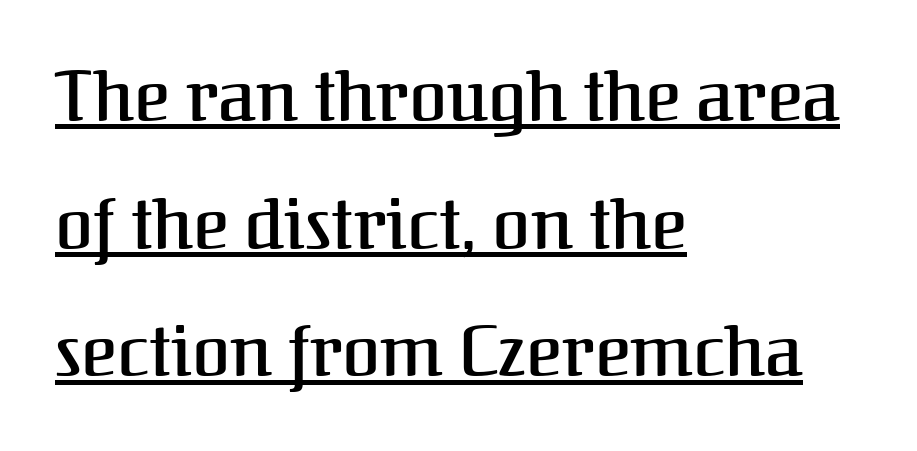
Q: Is the text italic (slanted)? A: No, it is upright.
Q: Is the typeface a serif or a sans-serif typeface? A: Serif.
Q: Is the text underlined? A: Yes.
Q: How is the paragraph aligned? A: Left-aligned.
Q: Is the spacing between letters normal or unusually wide? A: Normal.
Q: Width (condensed, normal, or wide)? A: Normal.
Q: Stroke contrast? A: Medium.
Q: x-height? A: Medium.
Q: Monospaced? A: No.
